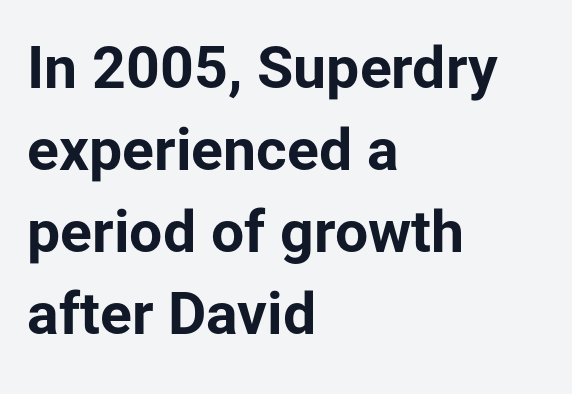
The image shows 59 px bold sans-serif type, upright; set left-aligned, normal line spacing (1.39x), normal letter spacing, not underlined; low stroke contrast and a medium x-height.
